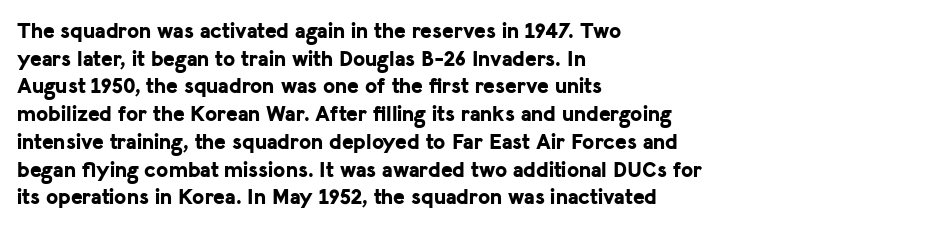
The image shows 22 px bold type, upright; set left-aligned, normal line spacing (1.26x), normal letter spacing, not underlined.
